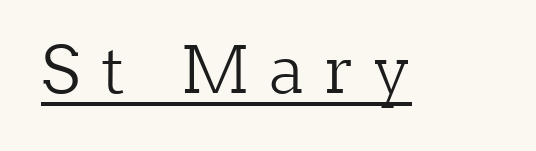
A serif font was chosen for this passage. Is this a heavy cut? Hardly; it is regular or lighter. Underline: present. Every character sits straight up, as roman type does.
